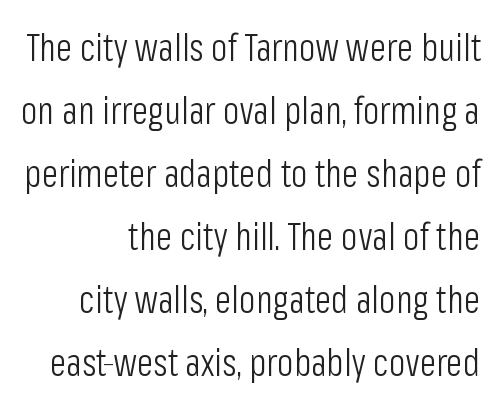
Q: Is the text bold? A: No.
Q: Is the text italic (slanted)? A: No, it is upright.
Q: Is the typeface a serif or a sans-serif typeface? A: Sans-serif.
Q: Is the text underlined? A: No.
Q: How is the paragraph aligned? A: Right-aligned.
Q: Is the spacing between letters normal or unusually wide? A: Normal.
Q: Is the spacing between lines tight, normal or loose? A: Normal.
Q: Width (condensed, normal, or wide)? A: Condensed.
Q: Stroke contrast? A: Low.
Q: x-height? A: Medium.
Q: Monospaced? A: No.
